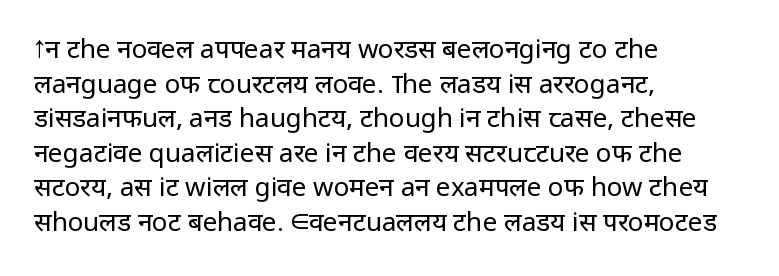
Q: Is the text bold? A: No.
Q: Is the text italic (slanted)? A: No, it is upright.
Q: Is the text underlined? A: No.
Q: How is the paragraph aligned? A: Left-aligned.
Q: Is the spacing between letters normal or unusually wide? A: Normal.
Q: Is the spacing between lines tight, normal or loose? A: Normal.
